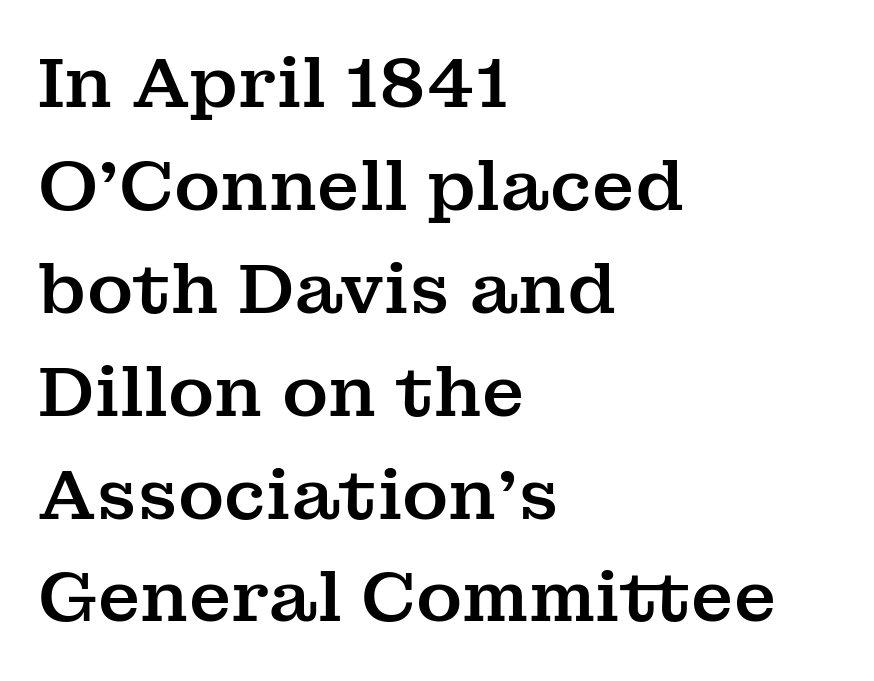
The image shows 70 px serif type, upright; set left-aligned, normal line spacing (1.47x), normal letter spacing, not underlined; medium stroke contrast and a medium x-height.
